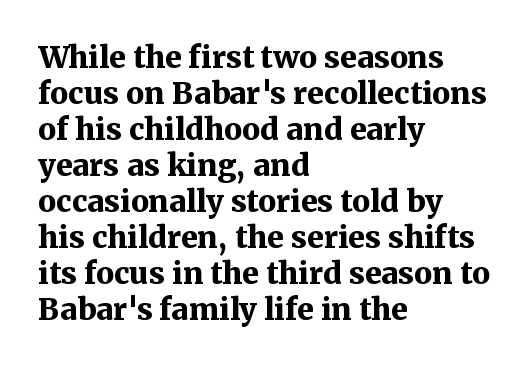
Q: Is the text bold? A: Yes.
Q: Is the text italic (slanted)? A: No, it is upright.
Q: Is the typeface a serif or a sans-serif typeface? A: Serif.
Q: Is the text underlined? A: No.
Q: How is the paragraph aligned? A: Left-aligned.
Q: Is the spacing between letters normal or unusually wide? A: Normal.
Q: Width (condensed, normal, or wide)? A: Normal.
Q: Stroke contrast? A: Medium.
Q: x-height? A: Medium.
Q: Monospaced? A: No.
